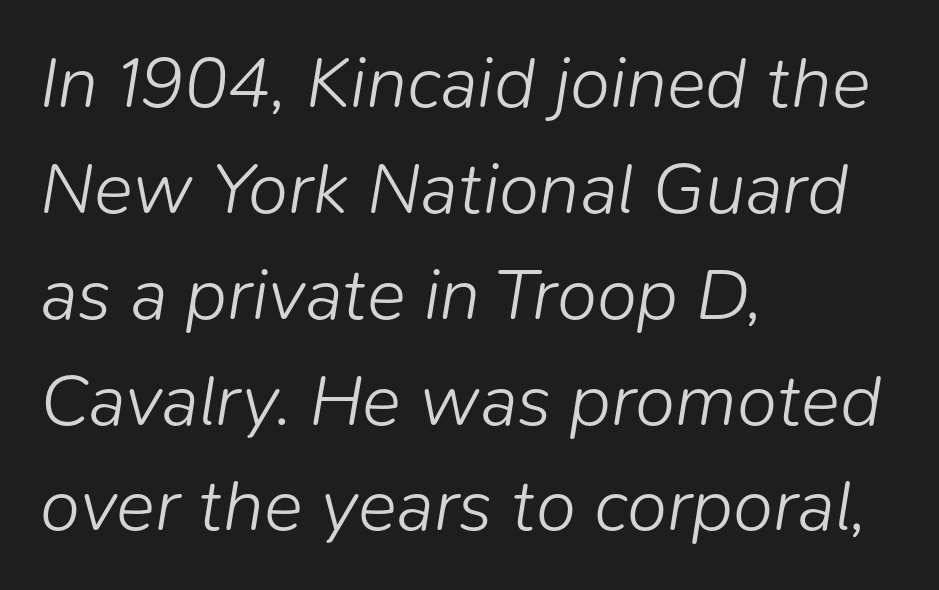
The image shows 73 px light type, italic (leaning right); set left-aligned, normal line spacing (1.45x), normal letter spacing, not underlined; low stroke contrast and a medium x-height.
